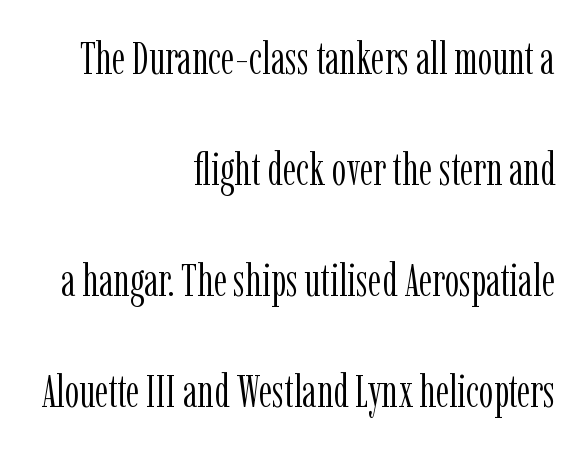
Spacing between characters is what you'd get straight out of the box. In CSS terms this would be text-align: right. Ascenders rise straight up at ninety degrees. A quiet, ordinary-to-light weight characterises the typeface. Beneath every word, the page is bare.
